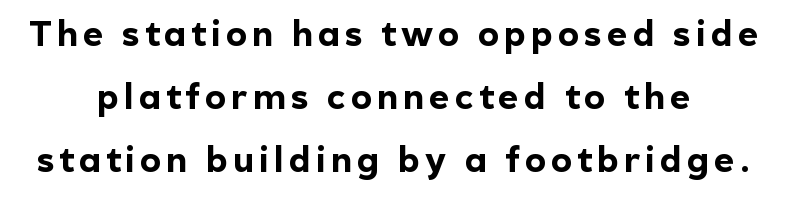
Q: Is the text bold? A: Yes.
Q: Is the text italic (slanted)? A: No, it is upright.
Q: Is the typeface a serif or a sans-serif typeface? A: Sans-serif.
Q: Is the text underlined? A: No.
Q: How is the paragraph aligned? A: Centered.
Q: Width (condensed, normal, or wide)? A: Normal.
Q: x-height? A: Medium.
Q: Monospaced? A: No.
